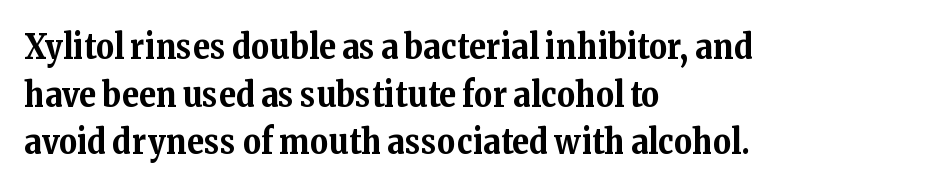
The image shows 35 px bold serif type, upright; set left-aligned, normal line spacing (1.36x), normal letter spacing, not underlined; medium stroke contrast and a medium x-height.
